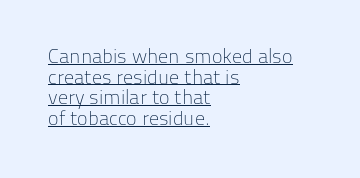
Glyph-to-glyph distance matches everyday printed text. Ascenders rise straight up at ninety degrees. How would I describe the line gaps? Narrow and economical. A rule runs beneath these lines of type. Left-aligned paragraph, ragged on the right.
